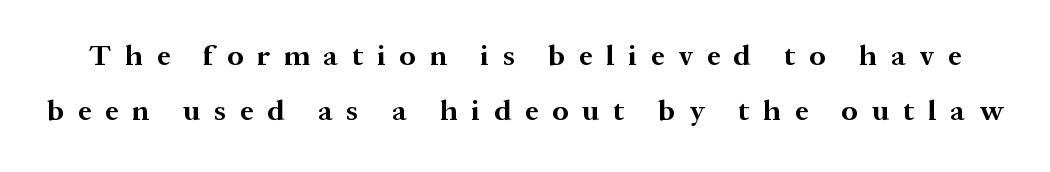
{"serif": "yes", "italic": "no", "bold": "yes", "weight": "bold", "width": "normal", "stroke_contrast": "medium", "x_height": "medium", "monospaced": "no", "underline": "no", "line_spacing": "loose", "line_spacing_ratio": 1.91, "letter_spacing": "wide", "letter_spacing_em": 0.49, "glyph_px": 29}
